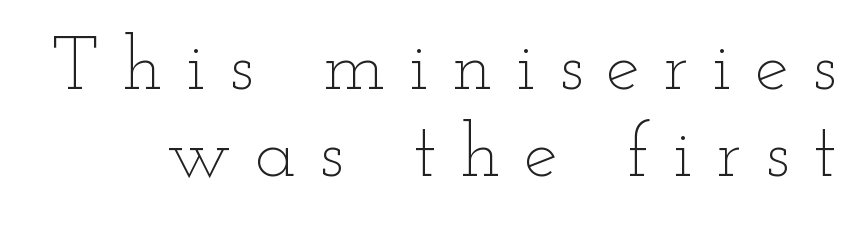
{"italic": "no", "bold": "no", "weight": "thin", "width": "wide", "stroke_contrast": "low", "x_height": "small", "monospaced": "no", "underline": "no", "line_spacing": "tight", "line_spacing_ratio": 1.15, "letter_spacing": "wide", "letter_spacing_em": 0.31, "glyph_px": 76}
